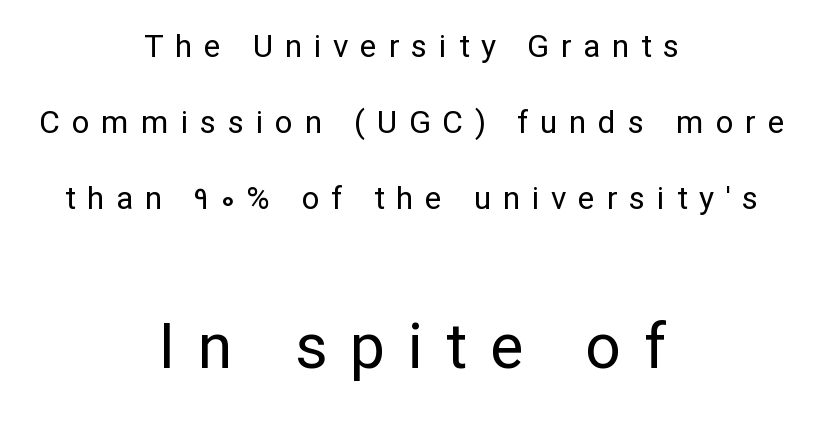
Q: Is the text bold? A: No.
Q: Is the text italic (slanted)? A: No, it is upright.
Q: Is the typeface a serif or a sans-serif typeface? A: Sans-serif.
Q: Is the text underlined? A: No.
Q: How is the paragraph aligned? A: Centered.
Q: Is the spacing between letters normal or unusually wide? A: Unusually wide.
Q: Is the spacing between lines tight, normal or loose? A: Loose.
Q: Which block of text is set in a larger size, the first (top) or the second (bottom)? A: The second (bottom) one.
Q: Width (condensed, normal, or wide)? A: Normal.
Q: Stroke contrast? A: Low.
Q: x-height? A: Medium.
Q: Monospaced? A: No.
